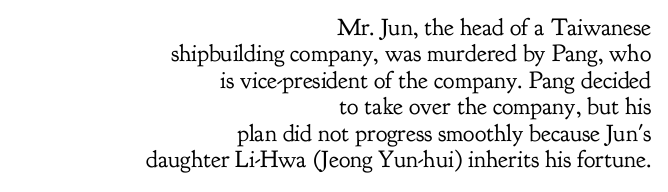
The image shows 24 px text type, upright; set right-aligned, tight line spacing (1.1x), normal letter spacing, not underlined.
